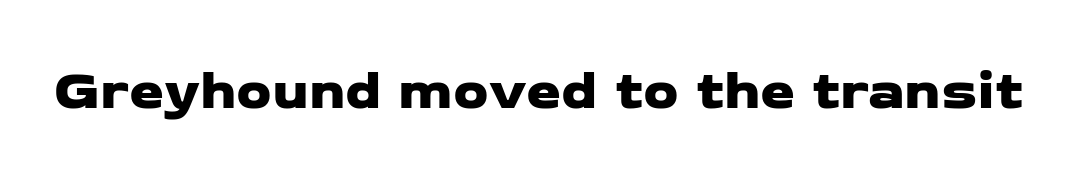
{"serif": "no", "width": "wide", "stroke_contrast": "low", "x_height": "medium", "monospaced": "no", "underline": "no", "letter_spacing": "normal", "letter_spacing_em": 0.0, "glyph_px": 56}
